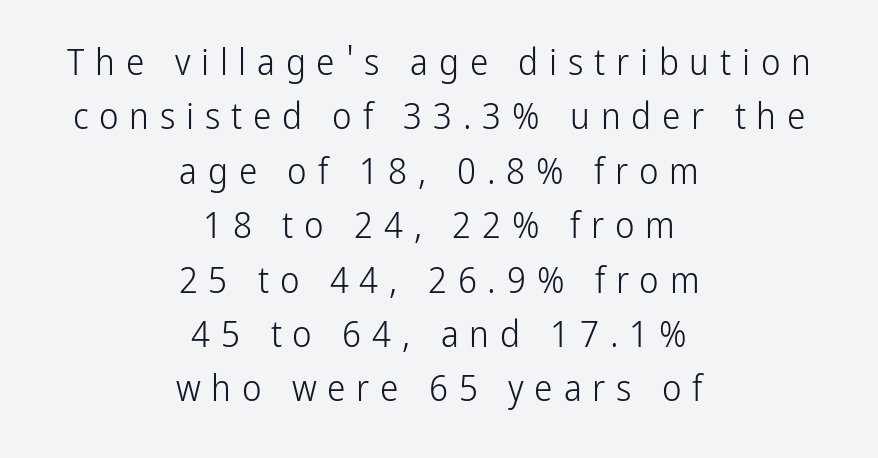
Underline: absent. Do the letters lean? They stand straight. Summary of vertical rhythm: regular, with standard interline spacing. Weight: not bold — regular or lighter. This sample has the flowing, uneven cadence of proportional lettering. Serif or sans? Sans — the stroke terminals are bare.
